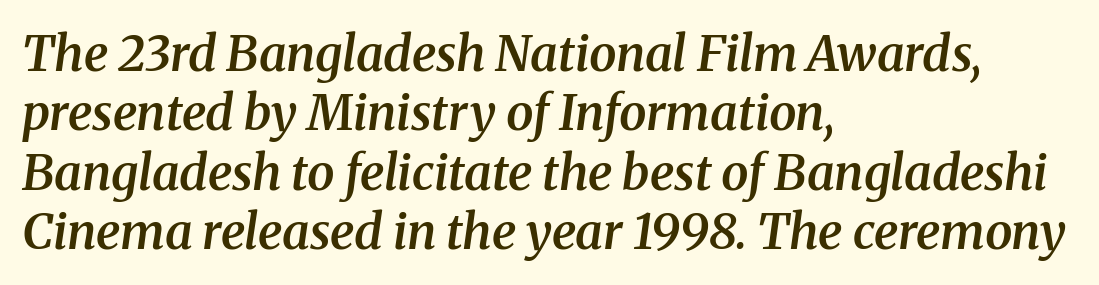
Q: Is the text bold? A: Semi-bold.
Q: Is the text italic (slanted)? A: Yes, it leans right by about 8 degrees.
Q: Is the typeface a serif or a sans-serif typeface? A: Serif.
Q: Is the text underlined? A: No.
Q: How is the paragraph aligned? A: Left-aligned.
Q: Is the spacing between letters normal or unusually wide? A: Normal.
Q: Width (condensed, normal, or wide)? A: Normal.
Q: Stroke contrast? A: Medium.
Q: x-height? A: Medium.
Q: Monospaced? A: No.
